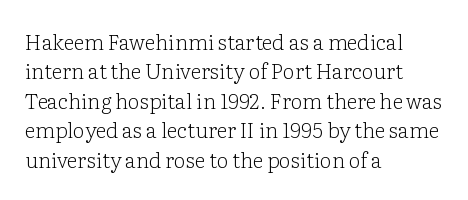
A clean baseline with only descenders dipping below it. If you drew a line through each stem, it would be perfectly vertical. Honestly, the row spacing looks completely unremarkable. Is this a heavy cut? Hardly; it is regular or lighter.
